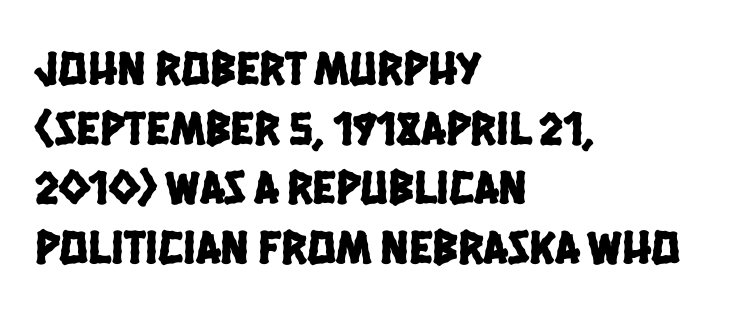
Q: Is the typeface a serif or a sans-serif typeface? A: Sans-serif.
Q: Is the text underlined? A: No.
Q: How is the paragraph aligned? A: Left-aligned.
Q: Is the spacing between letters normal or unusually wide? A: Normal.
Q: Width (condensed, normal, or wide)? A: Condensed.
Q: Stroke contrast? A: Low.
Q: x-height? A: Large.
Q: Monospaced? A: No.
